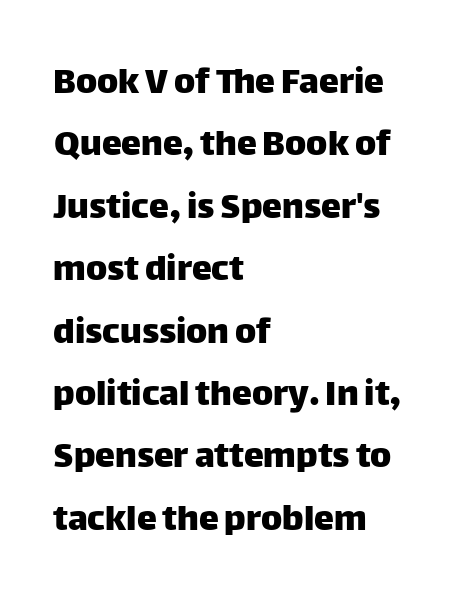
{"serif": "no", "italic": "no", "width": "normal", "stroke_contrast": "low", "x_height": "large", "monospaced": "no", "underline": "no", "align": "left", "line_spacing": "normal", "line_spacing_ratio": 1.56, "letter_spacing": "normal", "letter_spacing_em": 0.0, "glyph_px": 40}
